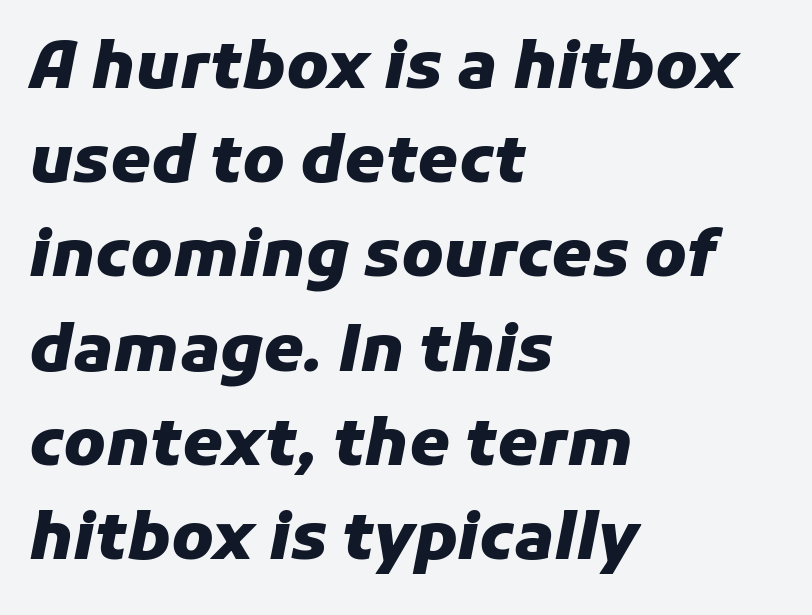
The image shows 65 px heavy type, italic (leaning right); set left-aligned, normal line spacing (1.45x), normal letter spacing, not underlined; low stroke contrast and a medium x-height.
